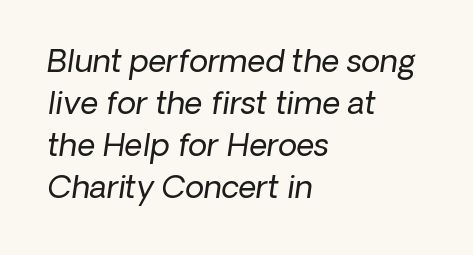
Q: Is the text bold? A: No.
Q: Is the typeface a serif or a sans-serif typeface? A: Sans-serif.
Q: Is the text underlined? A: No.
Q: How is the paragraph aligned? A: Left-aligned.
Q: Is the spacing between letters normal or unusually wide? A: Normal.
Q: Is the spacing between lines tight, normal or loose? A: Normal.
Q: Width (condensed, normal, or wide)? A: Normal.
Q: Stroke contrast? A: Low.
Q: x-height? A: Medium.
Q: Monospaced? A: No.
